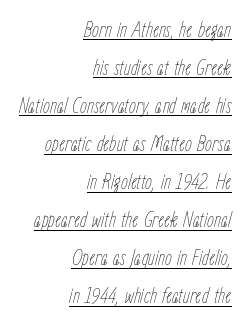
The image shows 22 px text type, italic (leaning right); set right-aligned, line spacing 1.73x, normal letter spacing, underlined.
